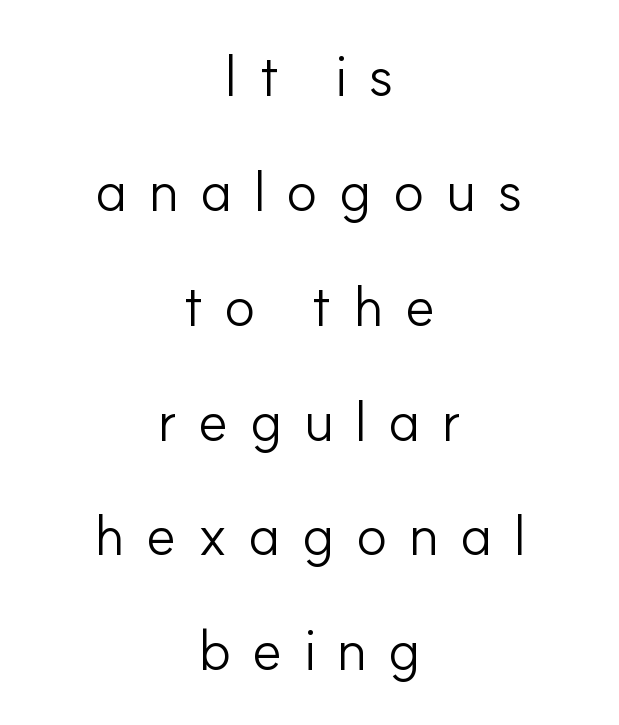
Is there any slant? The stems are plumb. The foot of each line stays bare and open. Teacher's note: observe the equal gaps on both sides — that is centered alignment. The typesetting does not lean heavy: it is not bold. Classification — sans serif. These lines stand farther apart than default settings would place them.
